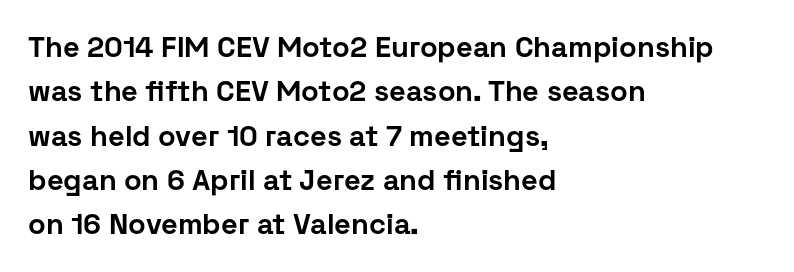
Q: Is the text bold? A: Yes.
Q: Is the text italic (slanted)? A: No, it is upright.
Q: Is the typeface a serif or a sans-serif typeface? A: Sans-serif.
Q: Is the text underlined? A: No.
Q: How is the paragraph aligned? A: Left-aligned.
Q: Is the spacing between letters normal or unusually wide? A: Normal.
Q: Is the spacing between lines tight, normal or loose? A: Normal.
Q: Width (condensed, normal, or wide)? A: Normal.
Q: Stroke contrast? A: Low.
Q: x-height? A: Medium.
Q: Monospaced? A: No.
